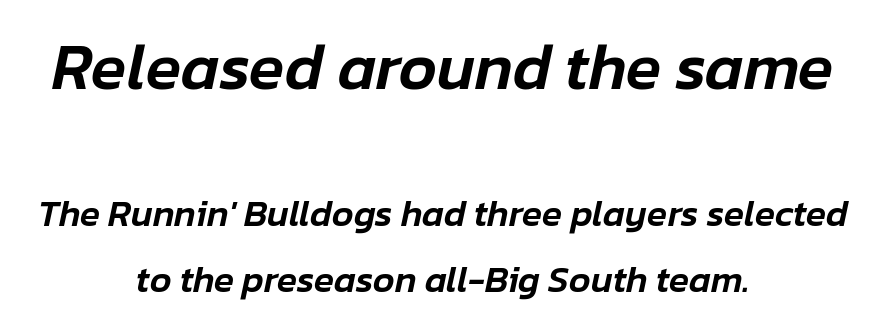
{"italic": "yes", "lean": "right", "slant_degrees": 12, "width": "normal", "stroke_contrast": "low", "x_height": "medium", "monospaced": "no", "underline": "no", "align": "center", "line_spacing_ratio": 1.78, "letter_spacing": "normal", "letter_spacing_em": 0.0, "larger_block": "first", "size_ratio": 1.76, "glyph_px": 65}
